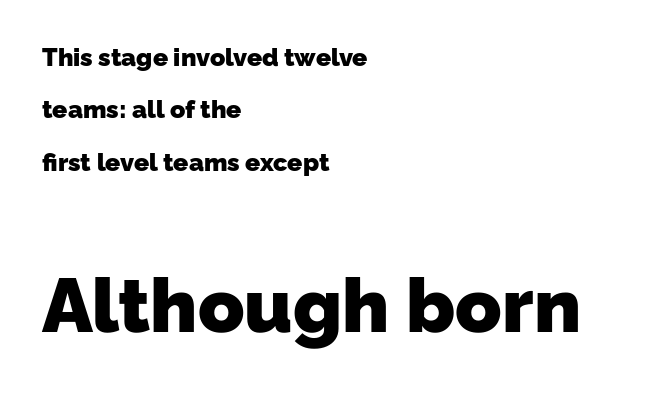
{"serif": "no", "bold": "yes", "weight": "heavy", "width": "normal", "stroke_contrast": "low", "x_height": "medium", "monospaced": "no", "underline": "no", "align": "left", "line_spacing": "loose", "line_spacing_ratio": 2.1, "letter_spacing": "normal", "letter_spacing_em": 0.0, "larger_block": "second", "size_ratio": 3.04, "glyph_px": 76}
